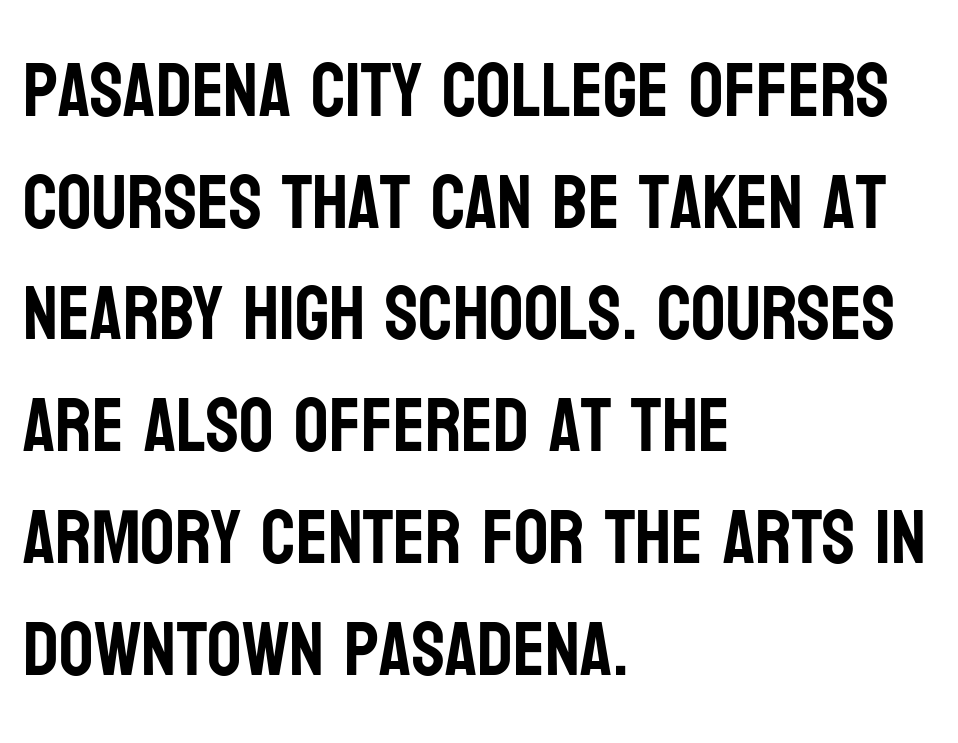
Q: Is the text italic (slanted)? A: No, it is upright.
Q: Is the typeface a serif or a sans-serif typeface? A: Sans-serif.
Q: Is the text underlined? A: No.
Q: How is the paragraph aligned? A: Left-aligned.
Q: Is the spacing between letters normal or unusually wide? A: Normal.
Q: Is the spacing between lines tight, normal or loose? A: Normal.
Q: Width (condensed, normal, or wide)? A: Condensed.
Q: Stroke contrast? A: Low.
Q: x-height? A: Large.
Q: Monospaced? A: No.
